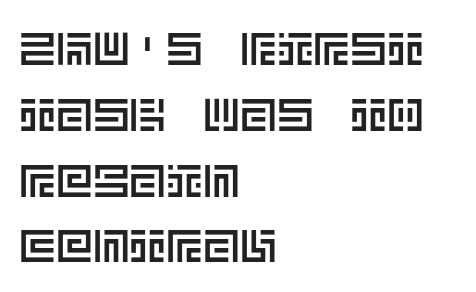
The image shows 46 px text type, upright; set left-aligned, normal line spacing (1.43x), normal letter spacing, not underlined; a large x-height.
